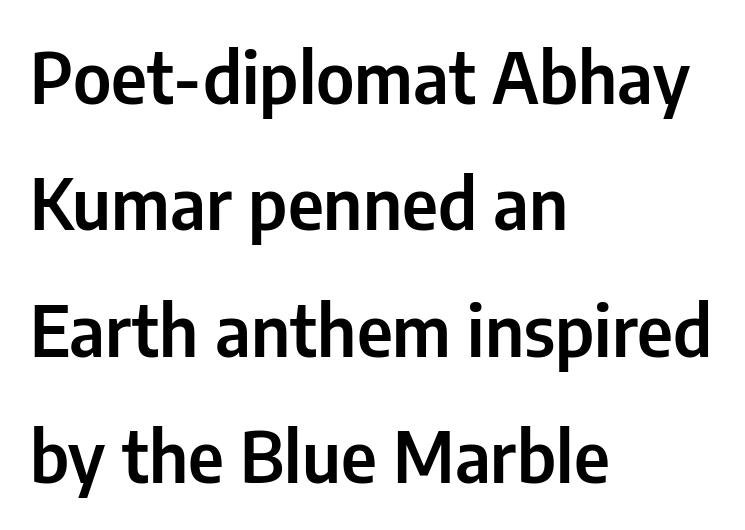
Q: Is the text italic (slanted)? A: No, it is upright.
Q: Is the typeface a serif or a sans-serif typeface? A: Sans-serif.
Q: Is the text underlined? A: No.
Q: How is the paragraph aligned? A: Left-aligned.
Q: Is the spacing between letters normal or unusually wide? A: Normal.
Q: Width (condensed, normal, or wide)? A: Condensed.
Q: Stroke contrast? A: Low.
Q: x-height? A: Medium.
Q: Monospaced? A: No.
